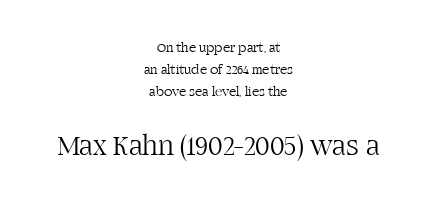
The image shows 30 px light serif type, upright; set centered, normal line spacing (1.57x), normal letter spacing, not underlined; the second (bottom) block is 2.14x larger; high stroke contrast and a large x-height.
